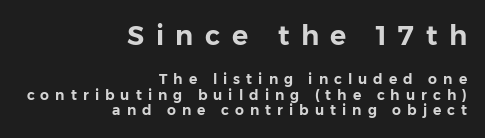
{"italic": "no", "underline": "no", "align": "right", "line_spacing": "tight", "line_spacing_ratio": 1.12, "letter_spacing": "wide", "letter_spacing_em": 0.43, "larger_block": "first", "size_ratio": 1.93, "glyph_px": 27}
